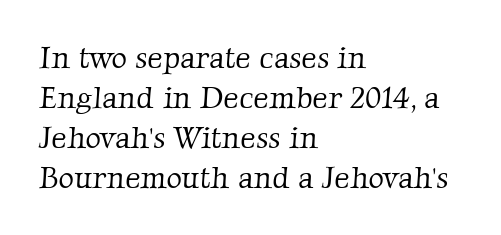
The image shows 30 px light serif type; set left-aligned, normal line spacing (1.33x), normal letter spacing, not underlined; low stroke contrast and a medium x-height.
